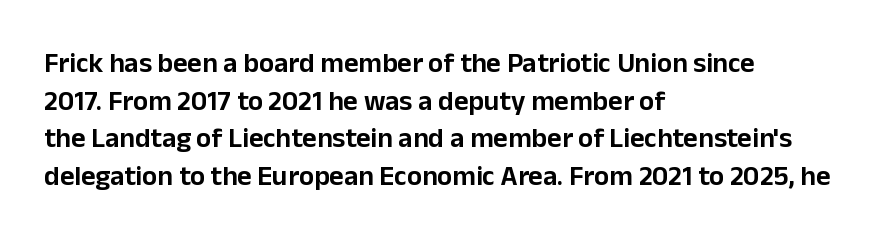
Is there much room between lines? A standard amount, neither cramped nor airy. The face used here is a sans, in the tradition of grotesques and geometrics. This sample uses plain, unmodified letter spacing. You can tell it's not italic because the verticals are truly vertical.
